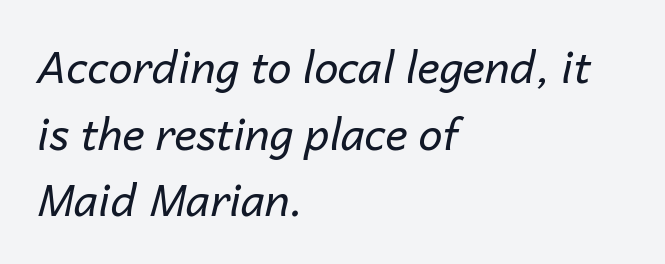
No letter is thick-stroked: the sample isn't bold. Compared with a centered layout, this one pins lines to the left instead. The rendering applies a slant to the glyphs. Notice how descenders clear the ascenders below comfortably — that's standard leading. Rule under the text: the space is simply empty. Honestly, the letter spacing is just normal — you wouldn't notice it.
